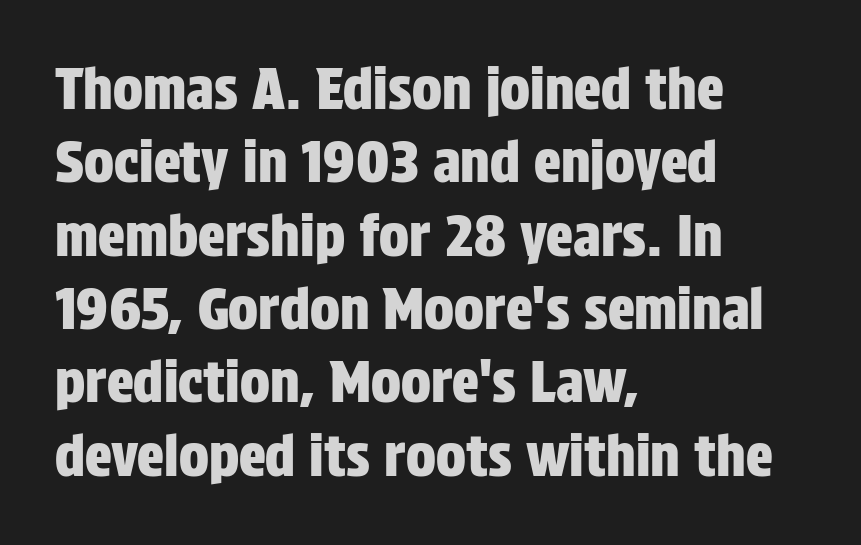
Q: Is the text italic (slanted)? A: No, it is upright.
Q: Is the typeface a serif or a sans-serif typeface? A: Sans-serif.
Q: Is the text underlined? A: No.
Q: How is the paragraph aligned? A: Left-aligned.
Q: Is the spacing between letters normal or unusually wide? A: Normal.
Q: Is the spacing between lines tight, normal or loose? A: Normal.
Q: Width (condensed, normal, or wide)? A: Condensed.
Q: Stroke contrast? A: Low.
Q: x-height? A: Large.
Q: Monospaced? A: No.
